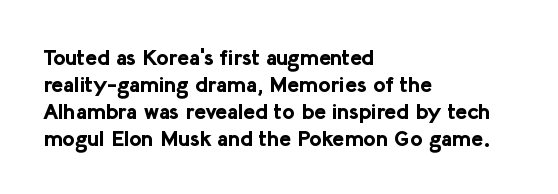
A typesetter would mark this as roman, not italic. What stands out about the letter spacing? Nothing — it is the standard amount. The baseline area is clear. Caption: bold face, heavy strokes.
